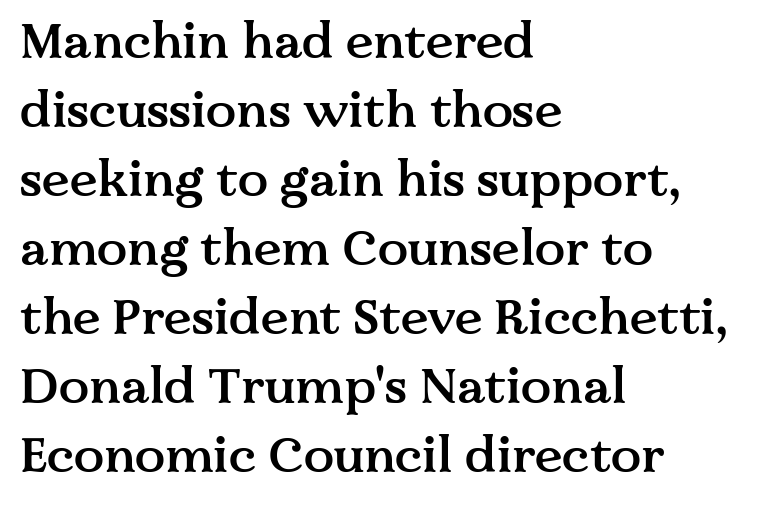
Weight check: semibold — heavier than regular, not quite bold. Stroke terminals: seriffed. Notice how the passage keeps a crisp vertical edge on the left only. The line-height multiplier appears to be the usual default. There is no visible air inserted between adjacent glyphs.
